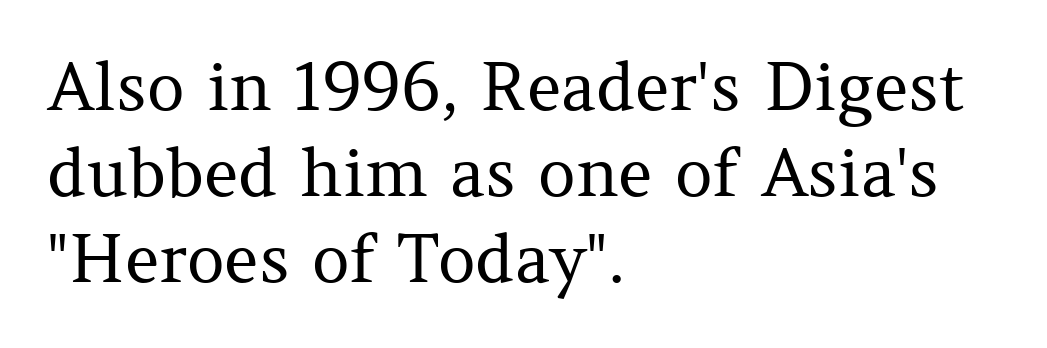
Underline: absent. Between one letter and the next there's only the usual sliver of space. The designer left line spacing at the default. Note the varied advance widths — an 'i' is clearly narrower than an 'm'. Nope, not italic — everything's standing straight.
